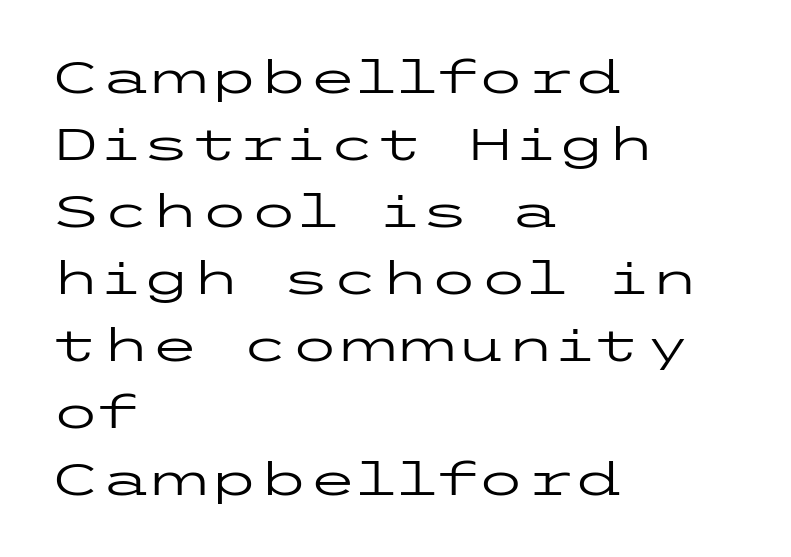
Q: Is the text bold? A: No.
Q: Is the text italic (slanted)? A: No, it is upright.
Q: Is the typeface a serif or a sans-serif typeface? A: Sans-serif.
Q: Is the text underlined? A: No.
Q: How is the paragraph aligned? A: Left-aligned.
Q: Is the spacing between letters normal or unusually wide? A: Normal.
Q: Is the spacing between lines tight, normal or loose? A: Normal.
Q: Width (condensed, normal, or wide)? A: Wide.
Q: Stroke contrast? A: Low.
Q: x-height? A: Medium.
